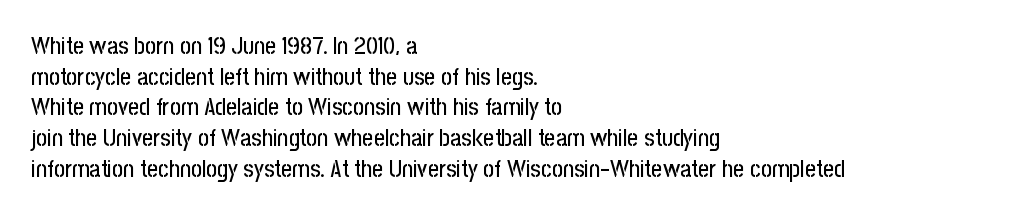
{"italic": "no", "underline": "no", "align": "left", "line_spacing": "normal", "line_spacing_ratio": 1.28, "letter_spacing": "normal", "letter_spacing_em": 0.0, "glyph_px": 24}
